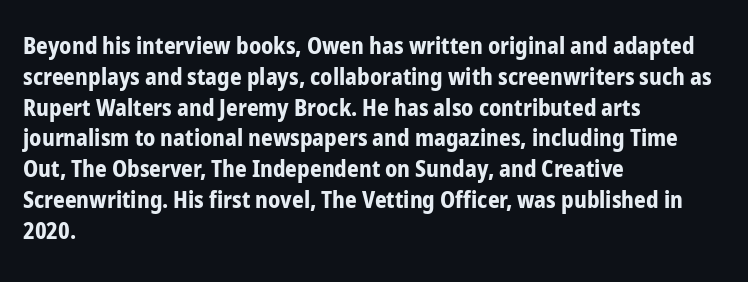
{"italic": "no", "bold": "yes", "underline": "no", "align": "left", "line_spacing": "normal", "line_spacing_ratio": 1.34, "letter_spacing": "normal", "letter_spacing_em": 0.0, "glyph_px": 23}
